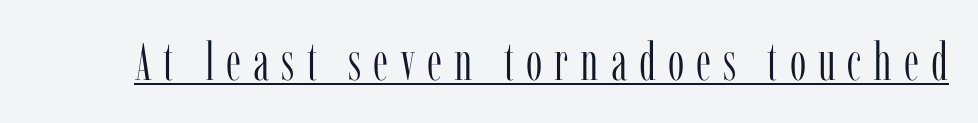
It's the straight-up-and-down kind of type. Proportional: the letters do not fall into vertical columns. Note: serifs present on the glyphs. Between one letter and the next there's a generous, obvious gap.
